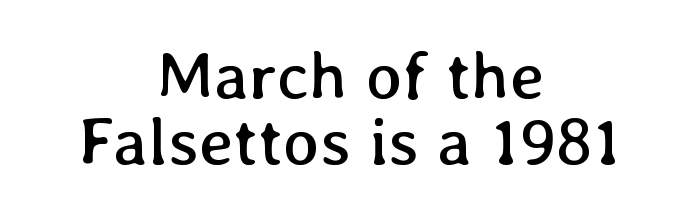
{"italic": "no", "bold": "no", "weight": "regular", "width": "normal", "stroke_contrast": "low", "x_height": "medium", "monospaced": "no", "underline": "no", "align": "center", "line_spacing": "tight", "line_spacing_ratio": 0.97, "letter_spacing": "normal", "letter_spacing_em": 0.0, "glyph_px": 68}
